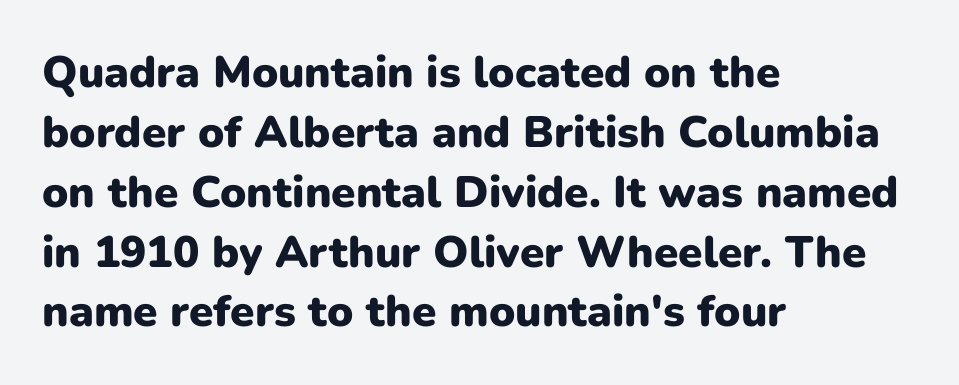
The image shows 44 px heavy sans-serif type, upright; set left-aligned, normal line spacing (1.36x), normal letter spacing, not underlined; low stroke contrast and a medium x-height.
